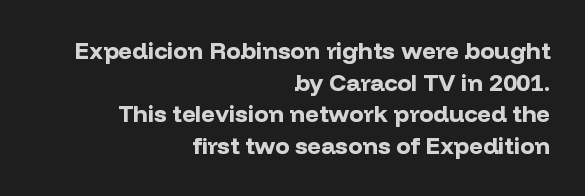
The image shows 24 px bold type, upright; set right-aligned, normal line spacing (1.32x), normal letter spacing, not underlined.
